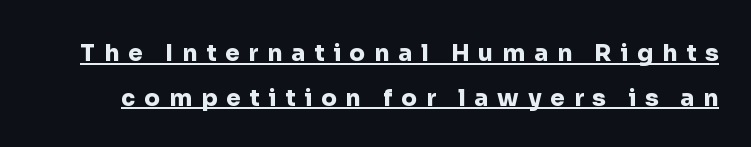
The image shows 23 px bold type, upright; set loose line spacing (1.94x), unusually wide letter spacing (+0.39 em), underlined.
